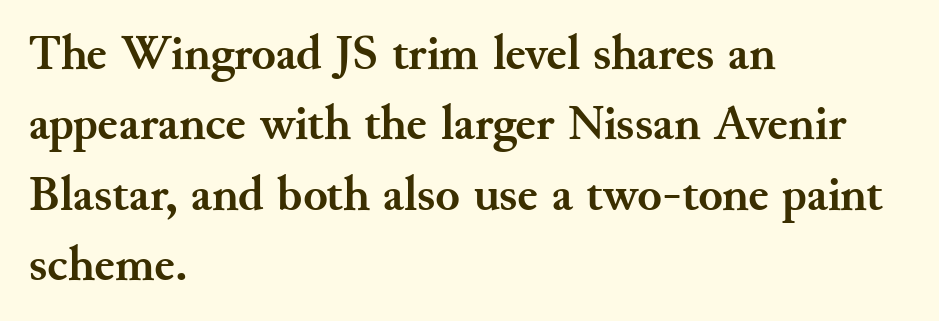
The image shows 50 px semibold serif type, upright; set left-aligned, normal line spacing (1.41x), normal letter spacing, not underlined; medium stroke contrast and a small x-height.
